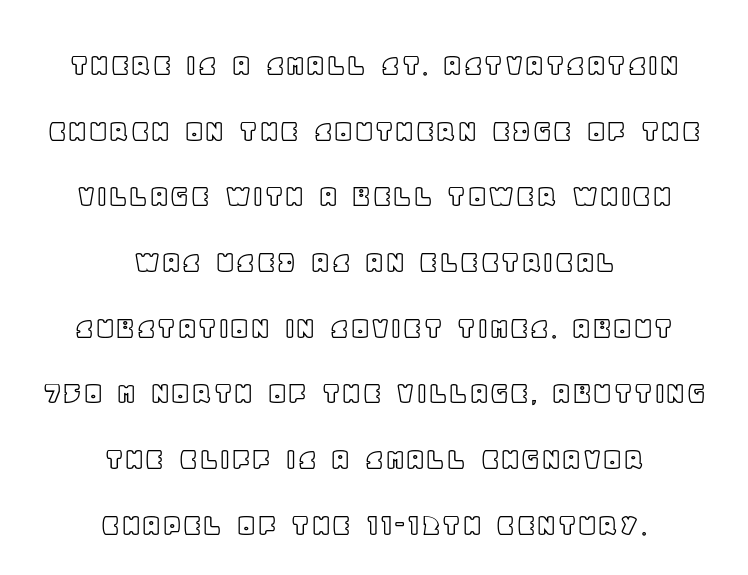
{"italic": "no", "width": "normal", "x_height": "large", "monospaced": "no", "underline": "no", "align": "center", "line_spacing": "loose", "line_spacing_ratio": 1.99, "letter_spacing": "normal", "letter_spacing_em": 0.0, "glyph_px": 33}
